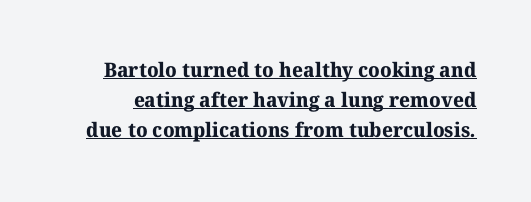
{"bold": "yes", "underline": "yes", "line_spacing": "normal", "line_spacing_ratio": 1.5, "letter_spacing": "normal", "letter_spacing_em": 0.0, "glyph_px": 20}
